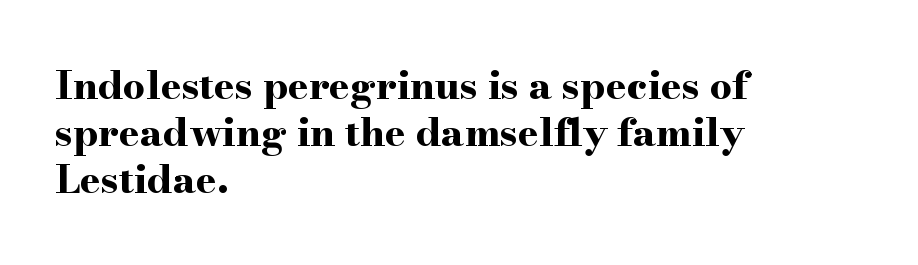
The image shows 39 px bold, wide serif type, upright; set left-aligned, line spacing 1.21x, normal letter spacing, not underlined; high stroke contrast and a small x-height.
